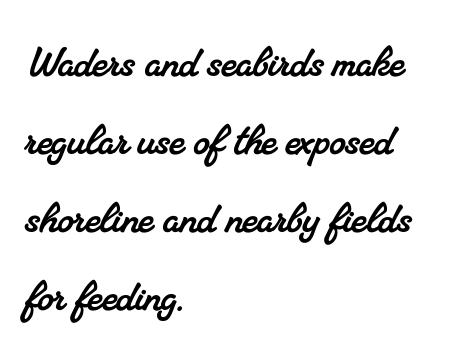
{"serif": "yes", "width": "normal", "stroke_contrast": "medium", "x_height": "small", "monospaced": "no", "underline": "no", "align": "left", "line_spacing": "normal", "line_spacing_ratio": 1.53, "letter_spacing": "normal", "letter_spacing_em": 0.0, "glyph_px": 51}
